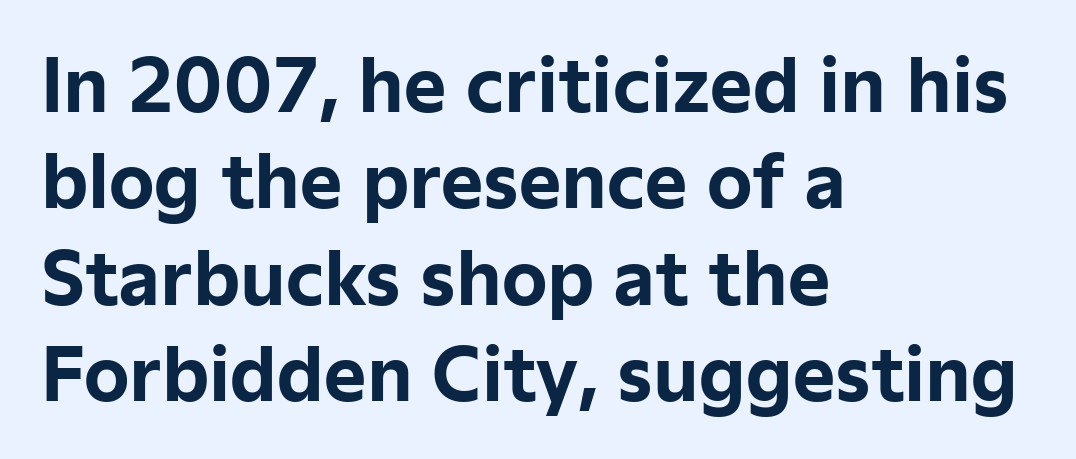
Tall strokes in this sample are plumb rather than angled. Caption: standard tracking, unaltered. These lines sit exactly where default settings would place them. Typographic density is high because the face is bold. Quick note: underline off.
